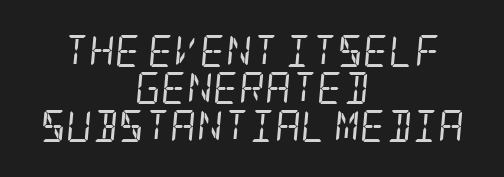
Q: Is the text bold? A: No.
Q: Is the text italic (slanted)? A: Yes, it leans right by about 5 degrees.
Q: Is the typeface a serif or a sans-serif typeface? A: Serif.
Q: Is the text underlined? A: No.
Q: How is the paragraph aligned? A: Centered.
Q: Is the spacing between letters normal or unusually wide? A: Normal.
Q: Width (condensed, normal, or wide)? A: Condensed.
Q: Stroke contrast? A: Low.
Q: x-height? A: Large.
